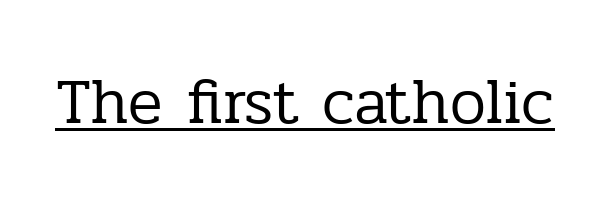
{"serif": "yes", "italic": "no", "bold": "no", "weight": "regular", "width": "normal", "stroke_contrast": "low", "x_height": "medium", "monospaced": "no", "underline": "yes", "letter_spacing": "normal", "letter_spacing_em": 0.0, "glyph_px": 64}
